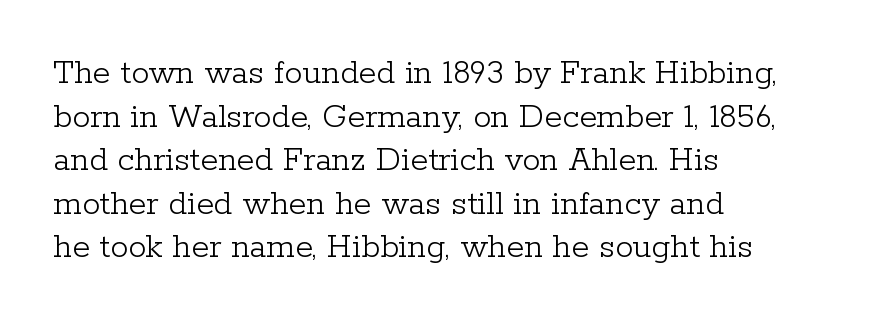
The image shows 36 px light serif type, upright; set left-aligned, line spacing 1.21x, normal letter spacing, not underlined; low stroke contrast and a medium x-height.
